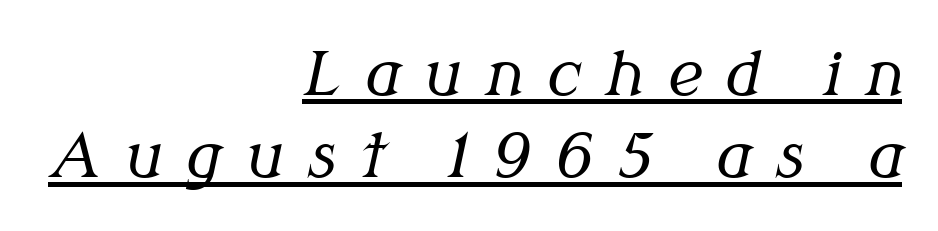
Characters are canted at an angle relative to the baseline's perpendicular. Descenders here cross a horizontal rule under the line. What kind of face is this? One with serifs. All the whitespace from short lines collects on the left. This sample keeps an unexceptional amount of space between lines.
